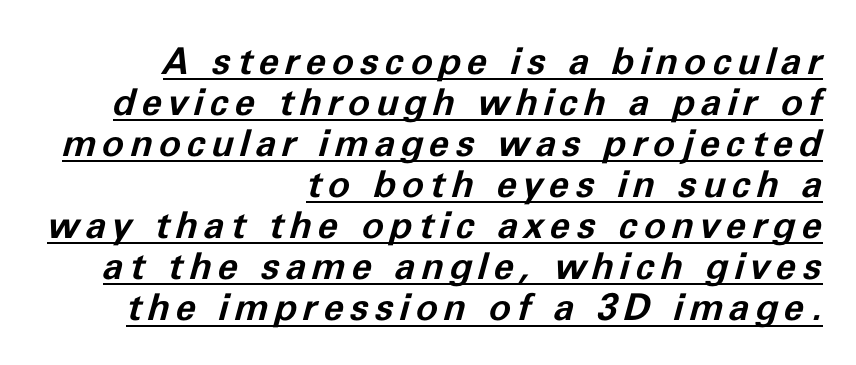
What weight is shown? A full bold with thick strokes. Every character sits at an angle, as italics do. Underline: present. Horizontal bands of white between lines are thin slivers. These lines stack with their right ends in a neat column.
